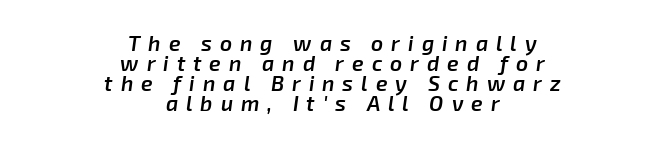
Q: Is the text bold? A: Semi-bold.
Q: Is the text italic (slanted)? A: Yes, it leans right by about 8 degrees.
Q: Is the text underlined? A: No.
Q: How is the paragraph aligned? A: Centered.
Q: Is the spacing between letters normal or unusually wide? A: Unusually wide.
Q: Is the spacing between lines tight, normal or loose? A: Tight.
